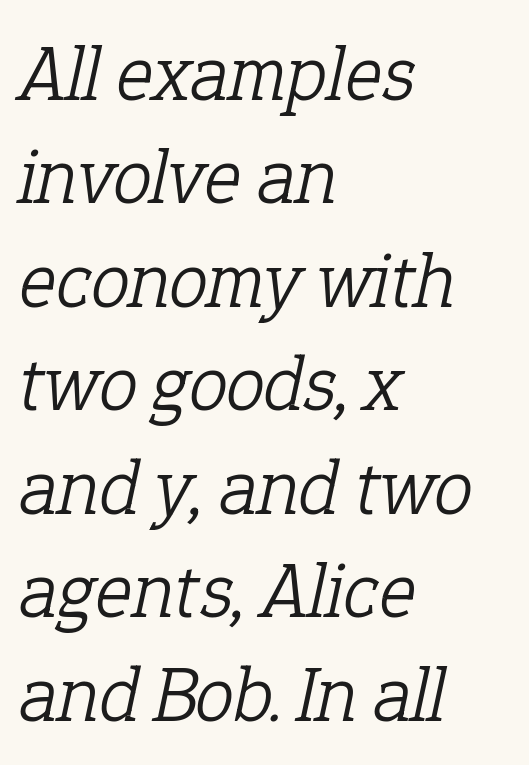
Q: Is the text bold? A: No.
Q: Is the text italic (slanted)? A: Yes, it leans right by about 12 degrees.
Q: Is the typeface a serif or a sans-serif typeface? A: Serif.
Q: Is the text underlined? A: No.
Q: How is the paragraph aligned? A: Left-aligned.
Q: Is the spacing between letters normal or unusually wide? A: Normal.
Q: Is the spacing between lines tight, normal or loose? A: Normal.
Q: Width (condensed, normal, or wide)? A: Normal.
Q: Stroke contrast? A: Low.
Q: x-height? A: Medium.
Q: Monospaced? A: No.
